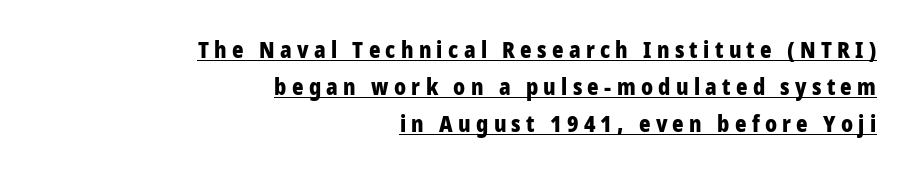
The image shows 22 px bold type, upright; set right-aligned, normal line spacing (1.69x), unusually wide letter spacing (+0.24 em), underlined.
